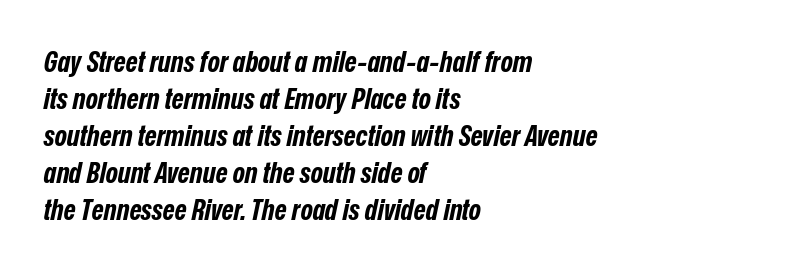
Q: Is the text bold? A: Yes.
Q: Is the text italic (slanted)? A: Yes, it leans right by about 12 degrees.
Q: Is the text underlined? A: No.
Q: How is the paragraph aligned? A: Left-aligned.
Q: Is the spacing between letters normal or unusually wide? A: Normal.
Q: Is the spacing between lines tight, normal or loose? A: Normal.
Q: Width (condensed, normal, or wide)? A: Condensed.
Q: Stroke contrast? A: Low.
Q: x-height? A: Medium.
Q: Monospaced? A: No.
